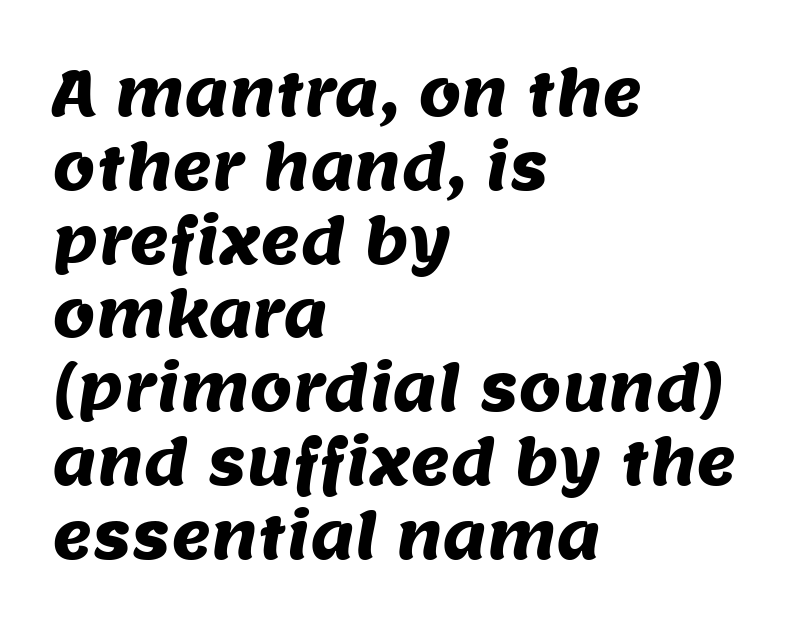
{"serif": "no", "width": "normal", "stroke_contrast": "medium", "x_height": "large", "monospaced": "no", "underline": "no", "align": "left", "line_spacing_ratio": 1.21, "letter_spacing": "normal", "letter_spacing_em": 0.0, "glyph_px": 61}
